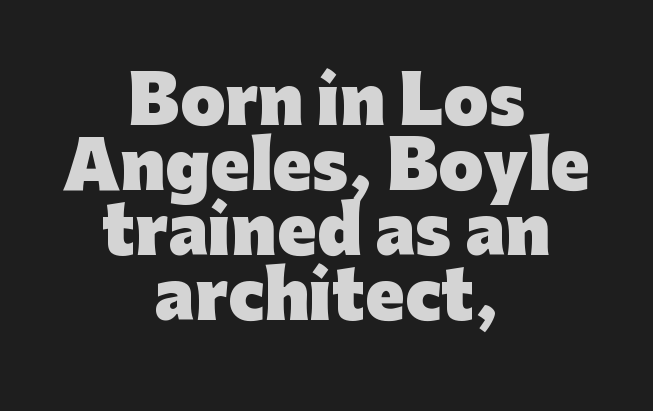
A sans-serif font was chosen for this passage. Check the space under the baseline: it is left empty. Notice how the passage keeps no hard edge, just a central spine. Cramped leading. The passage shown is typed in a proportional face where columns would drift. Vertical strokes here are truly vertical.
